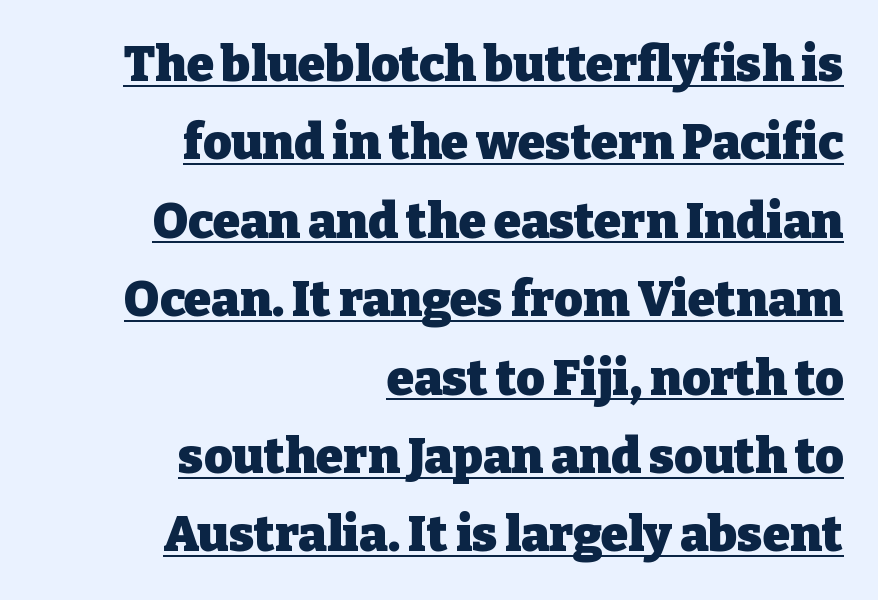
The image shows 49 px heavy serif type, upright; set right-aligned, normal line spacing (1.6x), normal letter spacing, underlined; low stroke contrast and a medium x-height.
